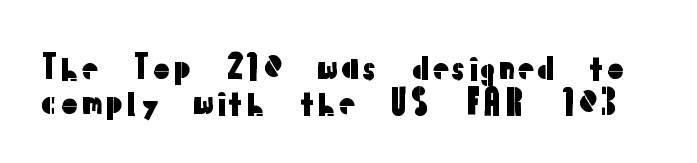
The image shows 33 px sans-serif type, upright; set tight line spacing (1.07x), normal letter spacing, not underlined; low stroke contrast and a medium x-height.
